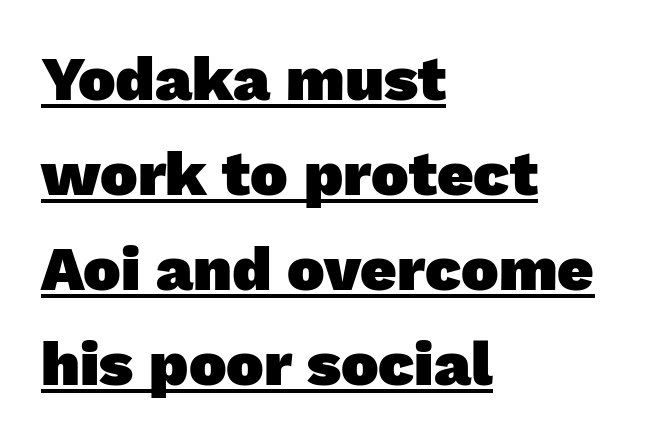
{"serif": "no", "bold": "yes", "weight": "heavy", "width": "normal", "stroke_contrast": "low", "x_height": "medium", "monospaced": "no", "underline": "yes", "align": "left", "line_spacing": "normal", "line_spacing_ratio": 1.51, "letter_spacing": "normal", "letter_spacing_em": 0.0, "glyph_px": 63}
